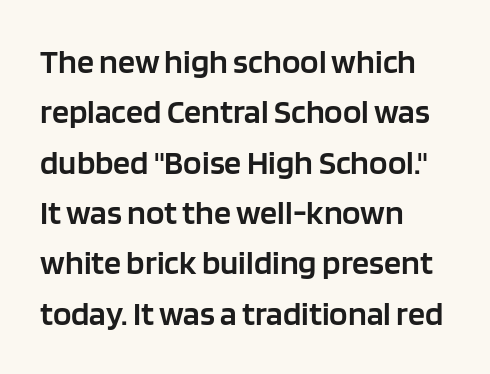
{"serif": "no", "italic": "no", "bold": "semi", "weight": "semibold", "width": "normal", "stroke_contrast": "low", "x_height": "large", "monospaced": "no", "underline": "no", "align": "left", "line_spacing": "normal", "line_spacing_ratio": 1.48, "letter_spacing": "normal", "letter_spacing_em": 0.0, "glyph_px": 34}
